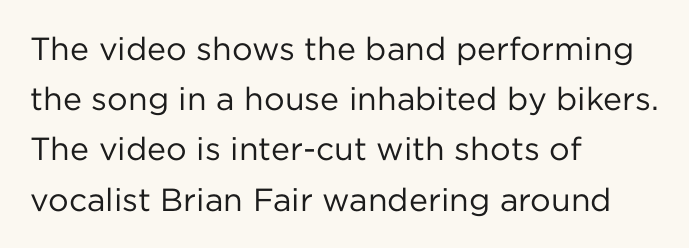
The image shows 32 px regular-weight sans-serif type, upright; set left-aligned, normal line spacing (1.57x), normal letter spacing, not underlined; low stroke contrast and a medium x-height.
